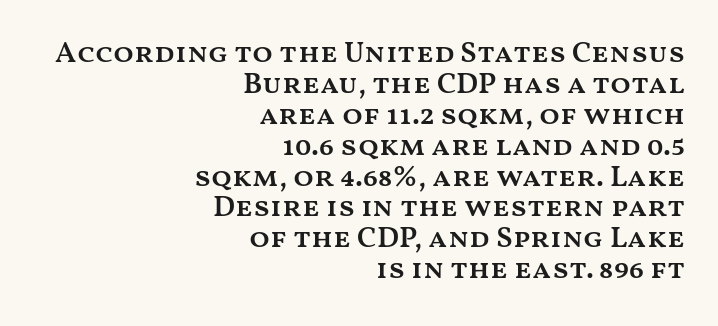
{"italic": "no", "bold": "semi", "weight": "semibold", "width": "wide", "stroke_contrast": "medium", "x_height": "medium", "monospaced": "no", "underline": "no", "align": "right", "line_spacing": "tight", "line_spacing_ratio": 1.03, "letter_spacing": "normal", "letter_spacing_em": 0.0, "glyph_px": 30}
